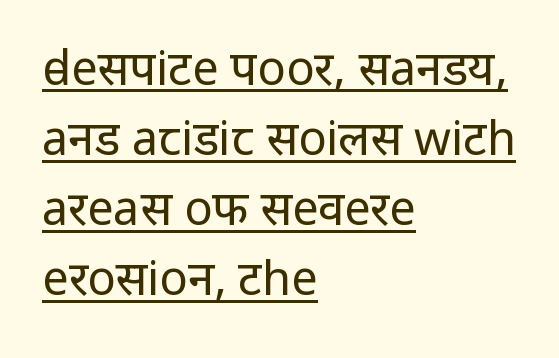
These lines are rendered in a variable-pitch font. The paragraph has a hard left edge and a soft right edge. A quiet, ordinary-to-light weight characterises the typeface. Line spacing here is normal. These lines are composed in type without serifs.
